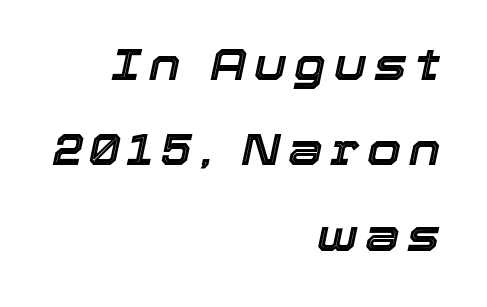
The image shows 44 px text type, italic (leaning right); set right-aligned, loose line spacing (1.94x), not underlined; a medium x-height.
